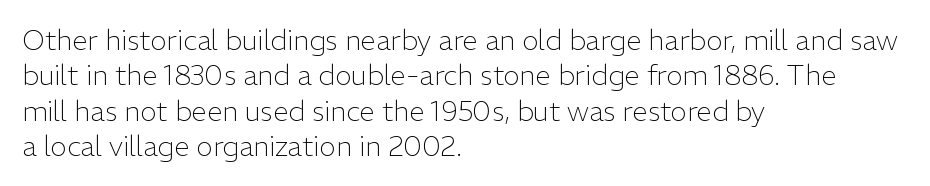
Q: Is the text bold? A: No.
Q: Is the text italic (slanted)? A: No, it is upright.
Q: Is the typeface a serif or a sans-serif typeface? A: Sans-serif.
Q: Is the text underlined? A: No.
Q: How is the paragraph aligned? A: Left-aligned.
Q: Is the spacing between letters normal or unusually wide? A: Normal.
Q: Is the spacing between lines tight, normal or loose? A: Normal.
Q: Width (condensed, normal, or wide)? A: Normal.
Q: Stroke contrast? A: Low.
Q: x-height? A: Medium.
Q: Monospaced? A: No.
